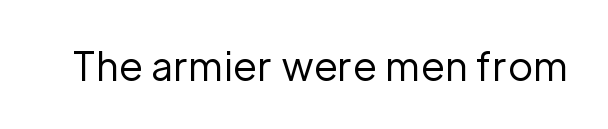
Q: Is the text bold? A: No.
Q: Is the text italic (slanted)? A: No, it is upright.
Q: Is the typeface a serif or a sans-serif typeface? A: Sans-serif.
Q: Is the text underlined? A: No.
Q: Is the spacing between letters normal or unusually wide? A: Normal.
Q: Width (condensed, normal, or wide)? A: Normal.
Q: Stroke contrast? A: Low.
Q: x-height? A: Medium.
Q: Monospaced? A: No.
